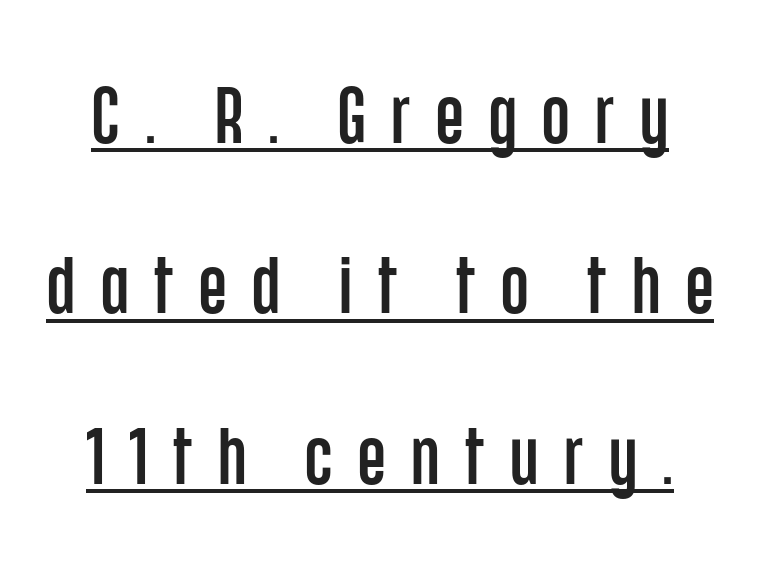
Q: Is the text italic (slanted)? A: No, it is upright.
Q: Is the typeface a serif or a sans-serif typeface? A: Sans-serif.
Q: Is the text underlined? A: Yes.
Q: Is the spacing between letters normal or unusually wide? A: Unusually wide.
Q: Is the spacing between lines tight, normal or loose? A: Loose.
Q: Width (condensed, normal, or wide)? A: Condensed.
Q: Stroke contrast? A: Low.
Q: x-height? A: Large.
Q: Monospaced? A: No.
